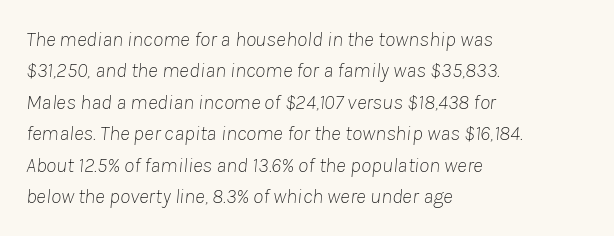
Every character sits at an angle, as italics do. Here the glyphs are tracked normally, forming tight word shapes. A normal amount of white space separates one row of letters from the next. Alignment: flush left. Compared with a typical body face, this is equally light or lighter still. Check under the words: just untouched page.
